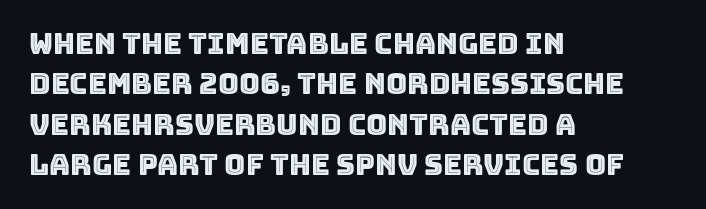
This sample has the flowing, uneven cadence of proportional lettering. Compared with typical paragraphs, the rows here are spaced about the same. No extra tracking has been applied to these lines. Any mark beneath the type? The region is blank. It's the straight-up-and-down kind of type.
